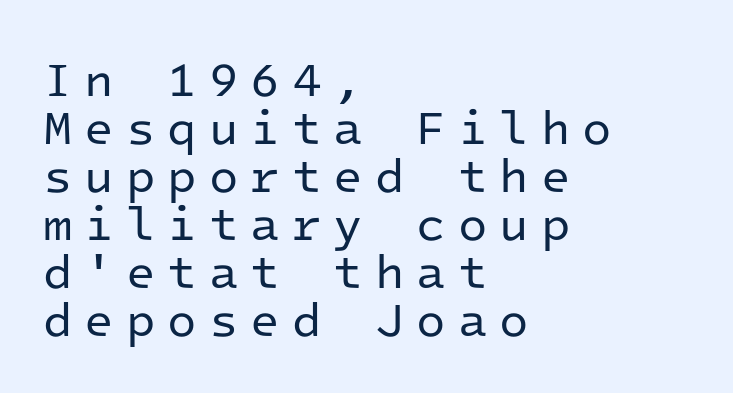
{"serif": "no", "italic": "no", "bold": "no", "weight": "regular", "width": "normal", "stroke_contrast": "low", "x_height": "medium", "monospaced": "yes", "underline": "no", "align": "left", "line_spacing": "tight", "line_spacing_ratio": 1.0, "letter_spacing": "wide", "letter_spacing_em": 0.25, "glyph_px": 48}
